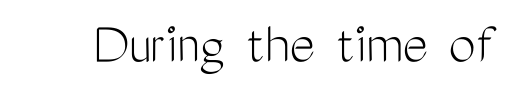
Q: Is the text bold? A: No.
Q: Is the text italic (slanted)? A: No, it is upright.
Q: Is the typeface a serif or a sans-serif typeface? A: Sans-serif.
Q: Is the text underlined? A: No.
Q: Is the spacing between letters normal or unusually wide? A: Normal.
Q: Width (condensed, normal, or wide)? A: Condensed.
Q: Stroke contrast? A: Medium.
Q: x-height? A: Medium.
Q: Monospaced? A: No.
